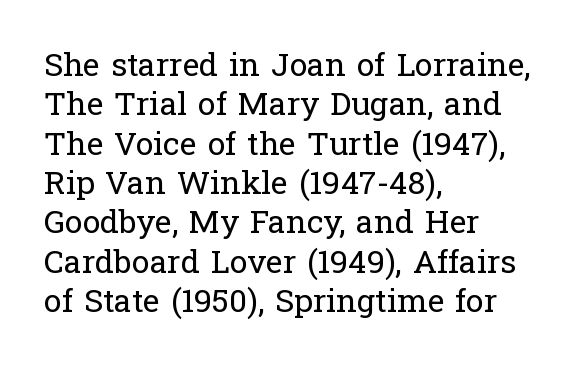
Q: Is the text bold? A: No.
Q: Is the text italic (slanted)? A: No, it is upright.
Q: Is the typeface a serif or a sans-serif typeface? A: Serif.
Q: Is the text underlined? A: No.
Q: How is the paragraph aligned? A: Left-aligned.
Q: Is the spacing between letters normal or unusually wide? A: Normal.
Q: Width (condensed, normal, or wide)? A: Normal.
Q: Stroke contrast? A: Low.
Q: x-height? A: Medium.
Q: Monospaced? A: No.
